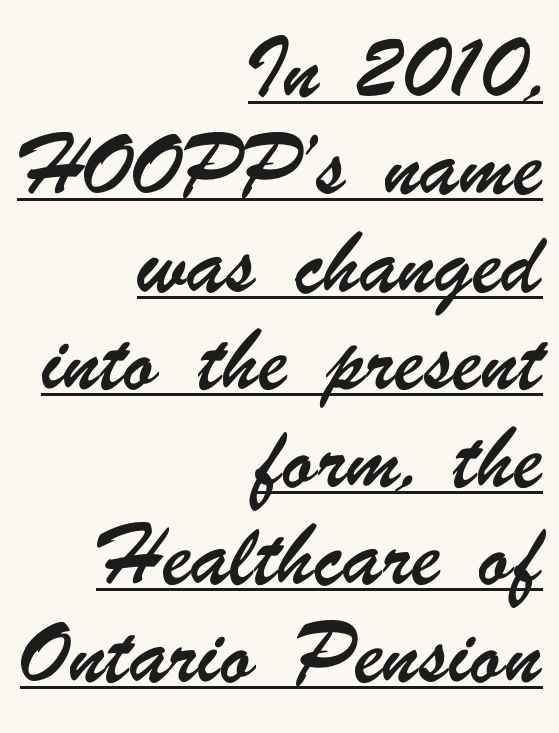
{"serif": "no", "width": "condensed", "stroke_contrast": "low", "x_height": "small", "monospaced": "no", "underline": "yes", "align": "right", "line_spacing": "loose", "line_spacing_ratio": 2.5, "letter_spacing": "normal", "letter_spacing_em": 0.0, "glyph_px": 39}
